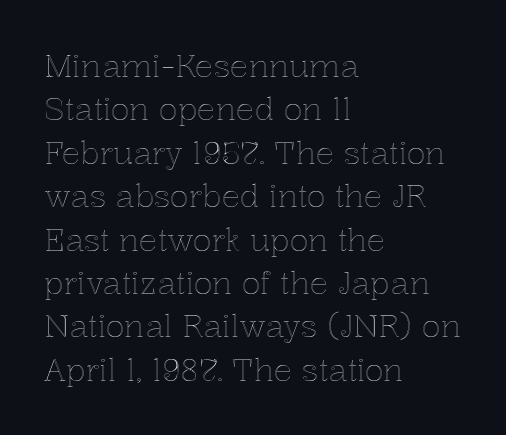
The image shows 31 px text type, upright; set left-aligned, normal line spacing (1.4x), normal letter spacing, not underlined; a medium x-height.
